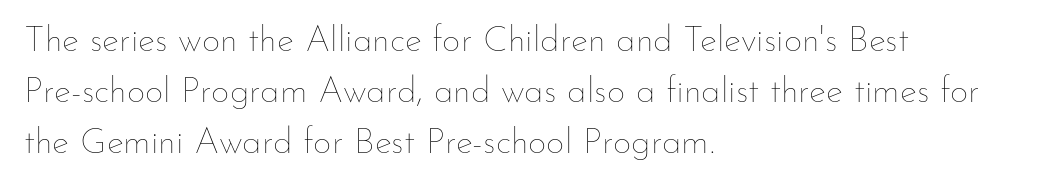
Q: Is the text bold? A: No.
Q: Is the text italic (slanted)? A: No, it is upright.
Q: Is the text underlined? A: No.
Q: How is the paragraph aligned? A: Left-aligned.
Q: Is the spacing between letters normal or unusually wide? A: Normal.
Q: Is the spacing between lines tight, normal or loose? A: Normal.
Q: Width (condensed, normal, or wide)? A: Normal.
Q: Stroke contrast? A: Low.
Q: x-height? A: Small.
Q: Monospaced? A: No.
